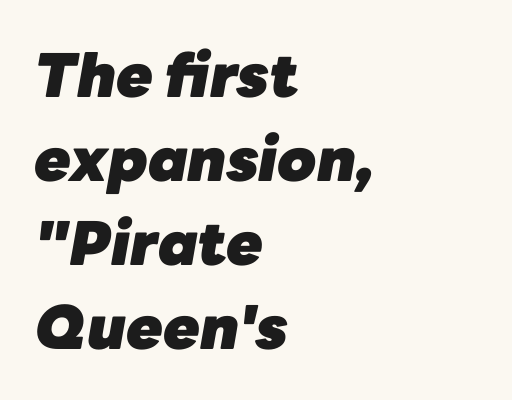
Q: Is the text bold? A: Yes.
Q: Is the text italic (slanted)? A: Yes, it leans right by about 10 degrees.
Q: Is the text underlined? A: No.
Q: How is the paragraph aligned? A: Left-aligned.
Q: Is the spacing between letters normal or unusually wide? A: Normal.
Q: Is the spacing between lines tight, normal or loose? A: Normal.
Q: Width (condensed, normal, or wide)? A: Normal.
Q: Stroke contrast? A: Low.
Q: x-height? A: Medium.
Q: Monospaced? A: No.
